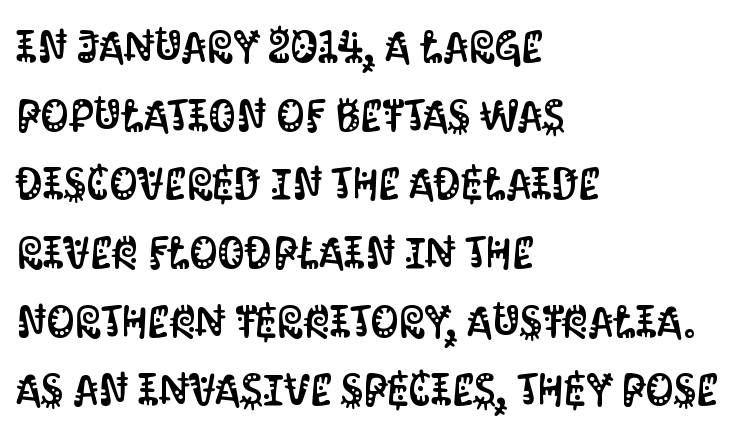
The image shows 44 px condensed sans-serif type, upright; set left-aligned, normal line spacing (1.56x), normal letter spacing, not underlined; medium stroke contrast and a large x-height.
